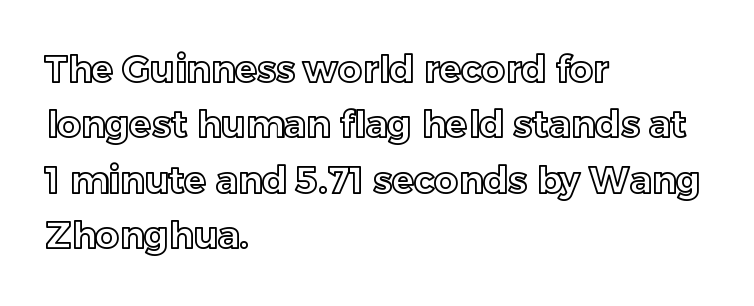
Q: Is the text italic (slanted)? A: No, it is upright.
Q: Is the text underlined? A: No.
Q: How is the paragraph aligned? A: Left-aligned.
Q: Is the spacing between letters normal or unusually wide? A: Normal.
Q: Is the spacing between lines tight, normal or loose? A: Normal.
Q: Width (condensed, normal, or wide)? A: Normal.
Q: x-height? A: Medium.
Q: Monospaced? A: No.
